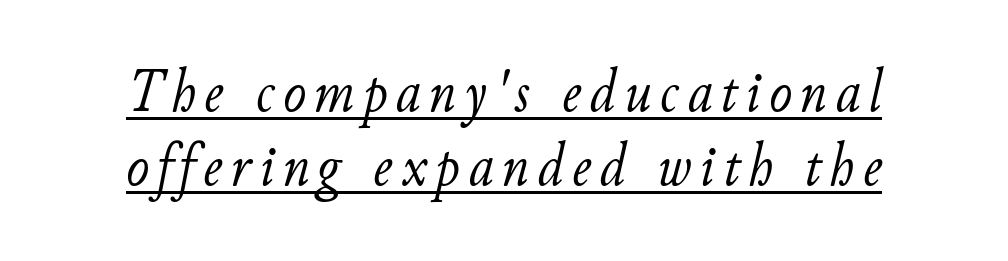
Q: Is the text bold? A: No.
Q: Is the text italic (slanted)? A: Yes, it leans right by about 11 degrees.
Q: Is the text underlined? A: Yes.
Q: How is the paragraph aligned? A: Centered.
Q: Width (condensed, normal, or wide)? A: Normal.
Q: Stroke contrast? A: Low.
Q: x-height? A: Small.
Q: Monospaced? A: No.
